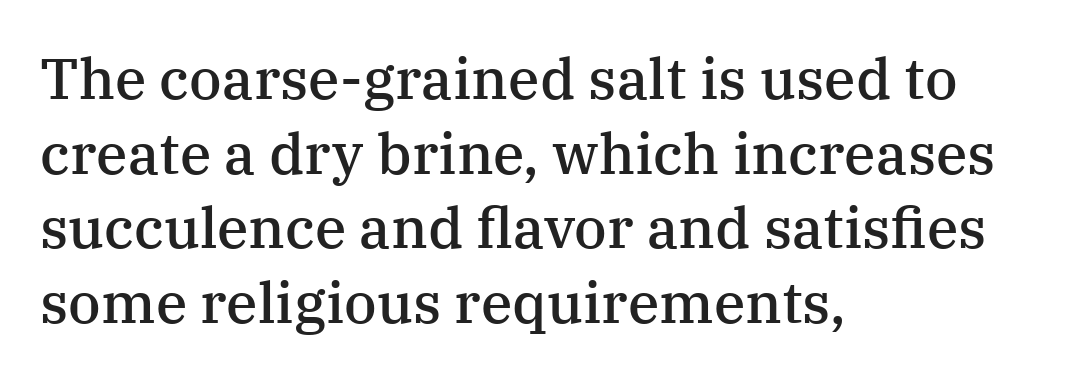
{"serif": "yes", "italic": "no", "bold": "semi", "weight": "semibold", "width": "normal", "stroke_contrast": "medium", "x_height": "medium", "monospaced": "no", "underline": "no", "align": "left", "line_spacing": "normal", "line_spacing_ratio": 1.31, "letter_spacing": "normal", "letter_spacing_em": 0.0, "glyph_px": 57}
